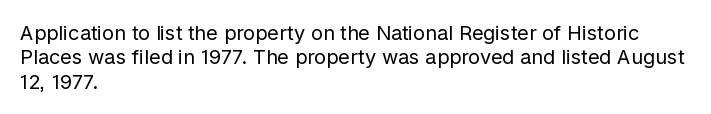
These lines keep a tight, regular rhythm from letter to letter. In CSS terms this would be text-align: left. Weight: in the light-to-regular range. This is roman type, the default non-slanted kind. Decoration check: the copy has no underline.
